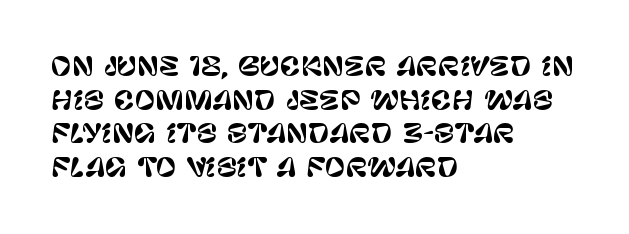
Q: Is the text italic (slanted)? A: Yes.
Q: Is the text underlined? A: No.
Q: How is the paragraph aligned? A: Left-aligned.
Q: Is the spacing between letters normal or unusually wide? A: Normal.
Q: Is the spacing between lines tight, normal or loose? A: Normal.
